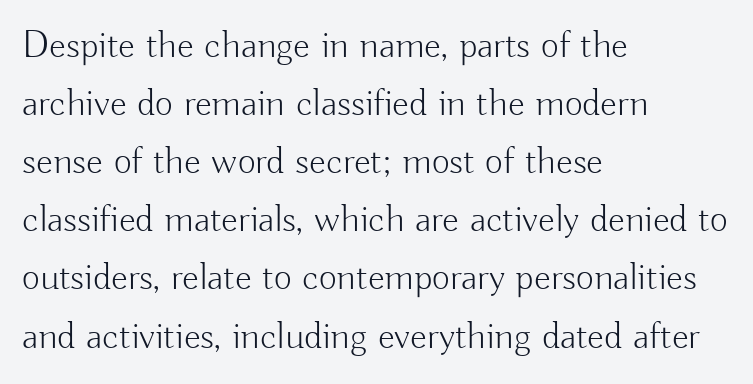
The leading is moderate, giving the passage an even texture. Upright lettering throughout. Glance below the letters and you will spot only blank space. Regarding serifs, this sample does without them.
